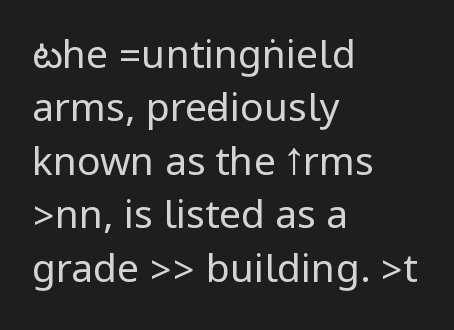
Q: Is the text bold? A: No.
Q: Is the text italic (slanted)? A: No, it is upright.
Q: Is the typeface a serif or a sans-serif typeface? A: Sans-serif.
Q: Is the text underlined? A: No.
Q: How is the paragraph aligned? A: Left-aligned.
Q: Is the spacing between letters normal or unusually wide? A: Normal.
Q: Is the spacing between lines tight, normal or loose? A: Normal.
Q: Width (condensed, normal, or wide)? A: Condensed.
Q: Stroke contrast? A: Low.
